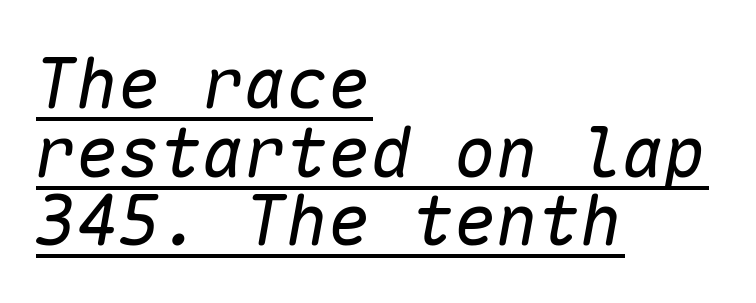
Tightly led — the rows are bunched. Stroke mass is kept to a normal reading level or below. Quick note: underline on. Italic? Definitely — the glyphs are oblique. The rendering anchors every line to the left-hand side. Default kerning and tracking; the words read as compact shapes.
